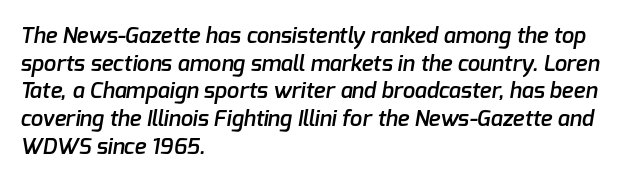
Q: Is the text bold? A: Semi-bold.
Q: Is the text underlined? A: No.
Q: How is the paragraph aligned? A: Left-aligned.
Q: Is the spacing between letters normal or unusually wide? A: Normal.
Q: Is the spacing between lines tight, normal or loose? A: Normal.
